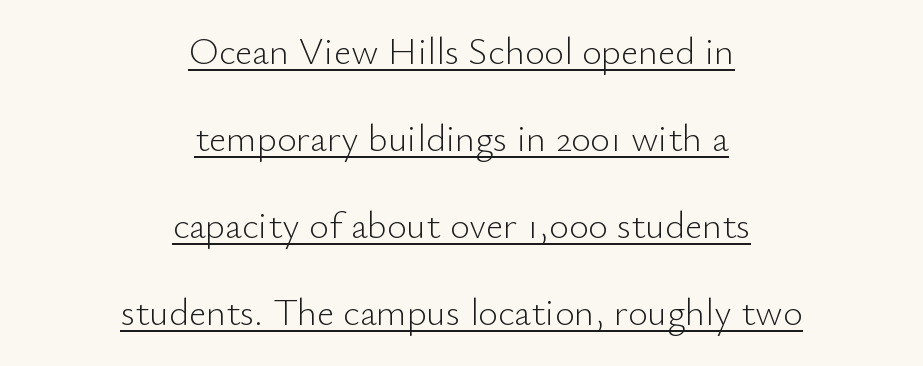
In terms of leading, this rendering errs on the spacious side. The passage shown is typed in a proportional face where columns would drift. Stem width sits at or under what a default text font uses. Inter-character spacing is left at the font's built-in metrics. Each letter's strokes conclude bluntly, with no projecting serifs. The lettering holds an erect, upright posture throughout.
